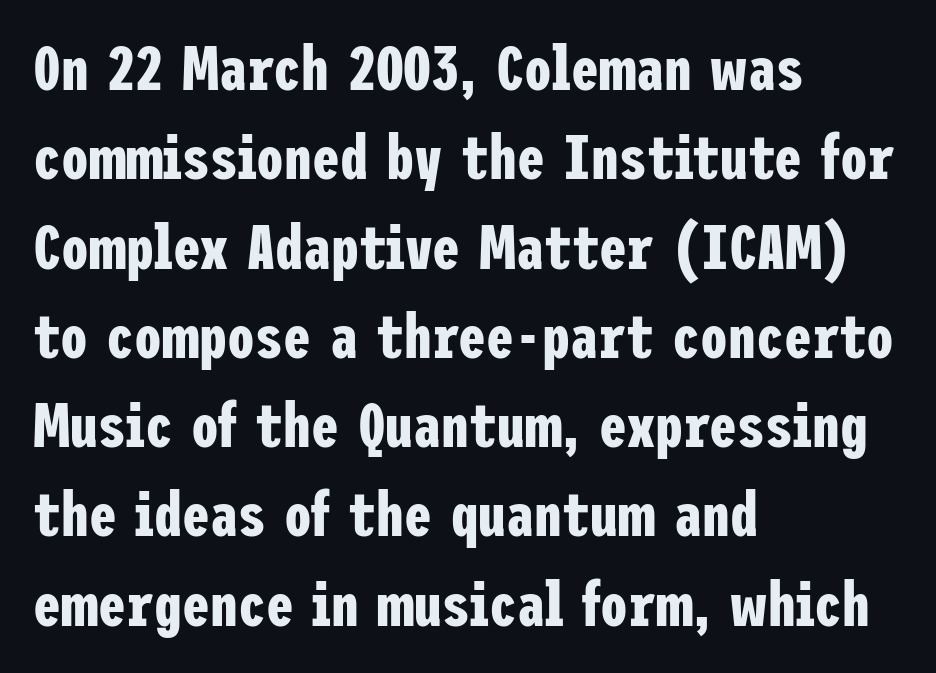
The image shows 62 px bold, condensed sans-serif type, upright; set left-aligned, normal line spacing (1.44x), normal letter spacing, not underlined; low stroke contrast and a medium x-height.
